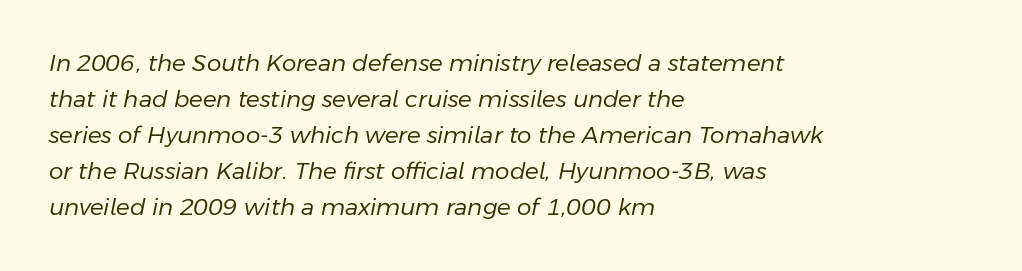
Students, note that the glyphs here touch the page at normal intervals. The gap between lines stays unmarked. The face used here has a pronounced slope to its letters. These lines sit exactly where default settings would place them. The weight tops out at a normal text grade.
